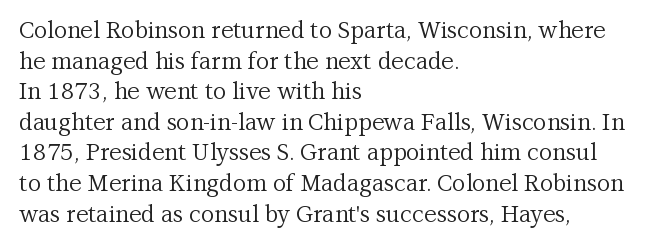
Vertical spacing — default. The text block is weighted toward the left margin, trailing off unevenly rightward. The baseline area is clear. These lines keep a tight, regular rhythm from letter to letter. No extra ink here — the face is not bold.
